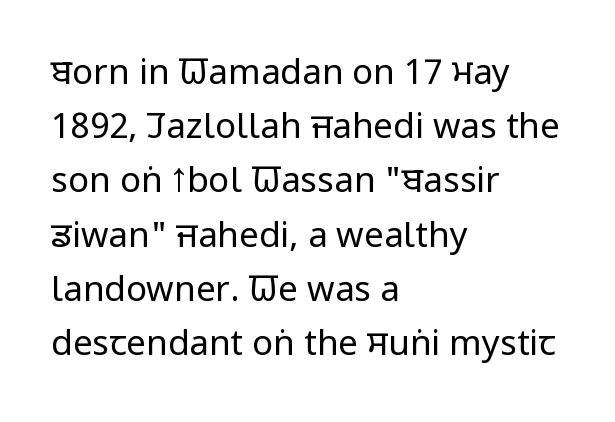
{"serif": "no", "italic": "no", "bold": "no", "weight": "regular", "width": "condensed", "stroke_contrast": "low", "x_height": "large", "monospaced": "no", "underline": "no", "align": "left", "line_spacing": "normal", "line_spacing_ratio": 1.55, "letter_spacing": "normal", "letter_spacing_em": 0.0, "glyph_px": 35}
